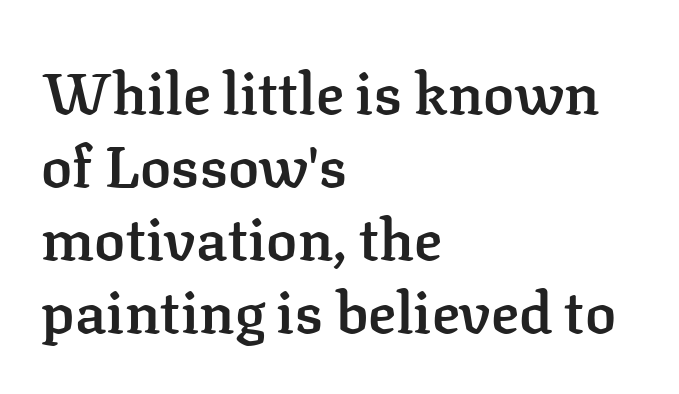
{"serif": "yes", "italic": "no", "bold": "semi", "weight": "semibold", "width": "normal", "stroke_contrast": "low", "x_height": "medium", "monospaced": "no", "underline": "no", "align": "left", "line_spacing": "normal", "line_spacing_ratio": 1.26, "letter_spacing": "normal", "letter_spacing_em": 0.0, "glyph_px": 58}
